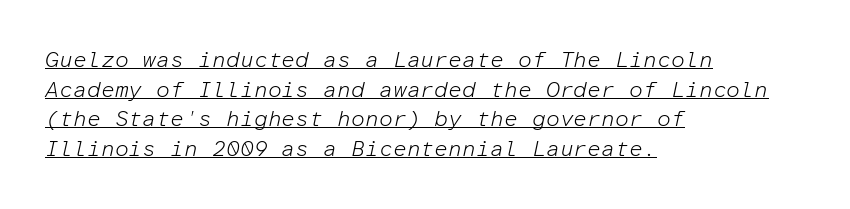
Does the copy run flush right? No — it runs flush left. Vertical spacing — default. On a weight scale, this lands at 450 or below. Look at the tracking — it's just the regular setting, nothing added. The face used here has a pronounced slope to its letters. Underlined type.
